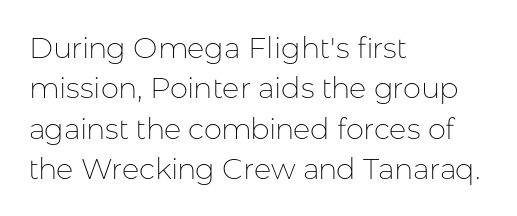
Q: Is the text bold? A: No.
Q: Is the text italic (slanted)? A: No, it is upright.
Q: Is the typeface a serif or a sans-serif typeface? A: Sans-serif.
Q: Is the text underlined? A: No.
Q: How is the paragraph aligned? A: Left-aligned.
Q: Is the spacing between letters normal or unusually wide? A: Normal.
Q: Is the spacing between lines tight, normal or loose? A: Normal.
Q: Width (condensed, normal, or wide)? A: Normal.
Q: Stroke contrast? A: Low.
Q: x-height? A: Medium.
Q: Monospaced? A: No.
